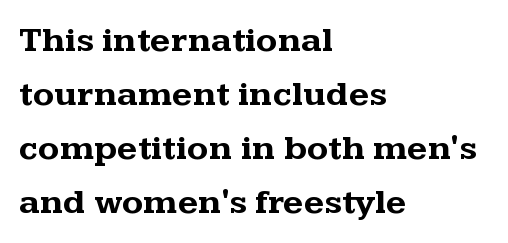
The image shows 35 px bold, wide serif type, upright; set left-aligned, normal line spacing (1.54x), normal letter spacing, not underlined; medium stroke contrast and a medium x-height.
